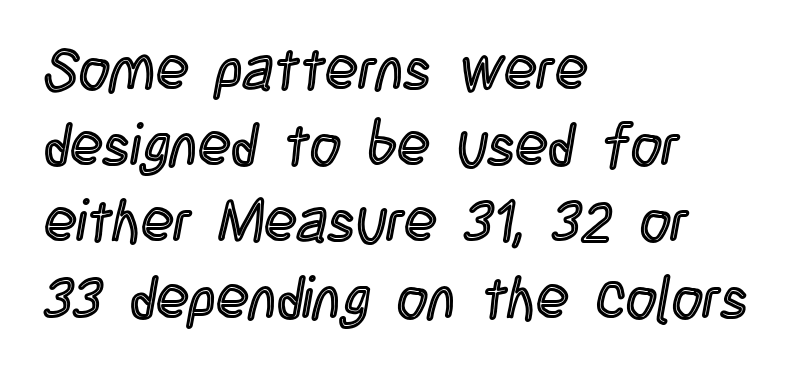
{"width": "condensed", "x_height": "large", "monospaced": "no", "underline": "no", "align": "left", "line_spacing": "normal", "line_spacing_ratio": 1.27, "letter_spacing": "normal", "letter_spacing_em": 0.0, "glyph_px": 60}
